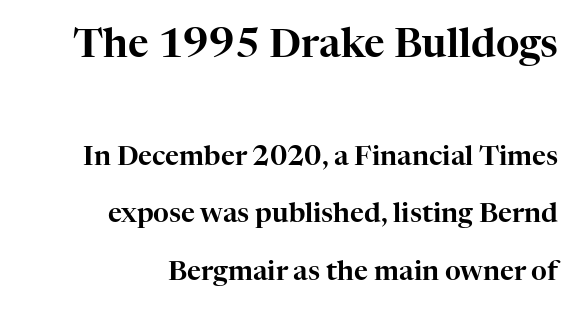
{"serif": "yes", "italic": "no", "width": "normal", "stroke_contrast": "high", "x_height": "medium", "monospaced": "no", "underline": "no", "align": "right", "line_spacing": "loose", "line_spacing_ratio": 2.14, "letter_spacing": "normal", "letter_spacing_em": 0.0, "larger_block": "first", "size_ratio": 1.48, "glyph_px": 40}
